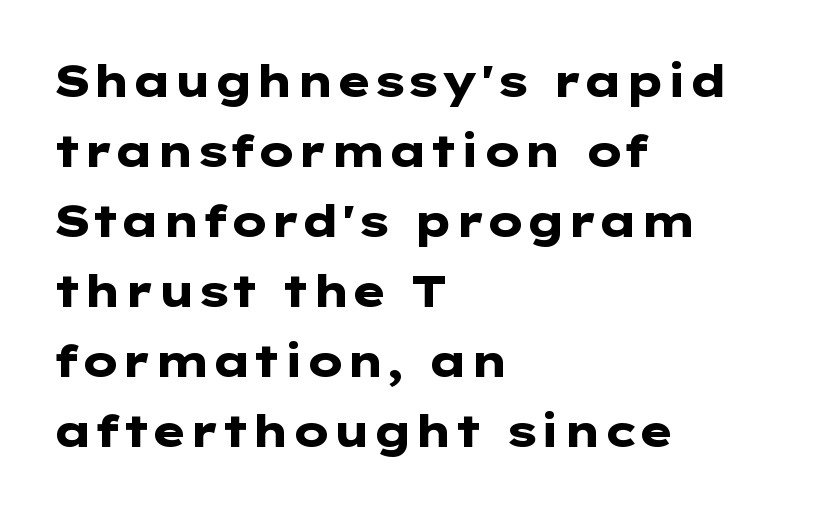
The image shows 44 px heavy, wide sans-serif type, upright; set left-aligned, normal line spacing (1.59x), normal letter spacing, not underlined; low stroke contrast and a medium x-height.
